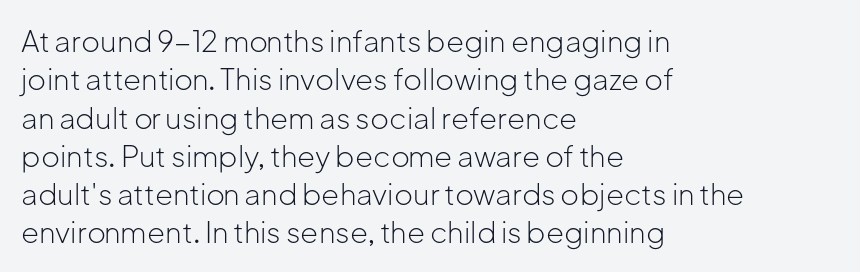
{"serif": "no", "italic": "no", "bold": "no", "weight": "light", "width": "normal", "stroke_contrast": "low", "x_height": "medium", "monospaced": "no", "underline": "no", "align": "left", "line_spacing": "normal", "line_spacing_ratio": 1.32, "letter_spacing": "normal", "letter_spacing_em": 0.0, "glyph_px": 29}
